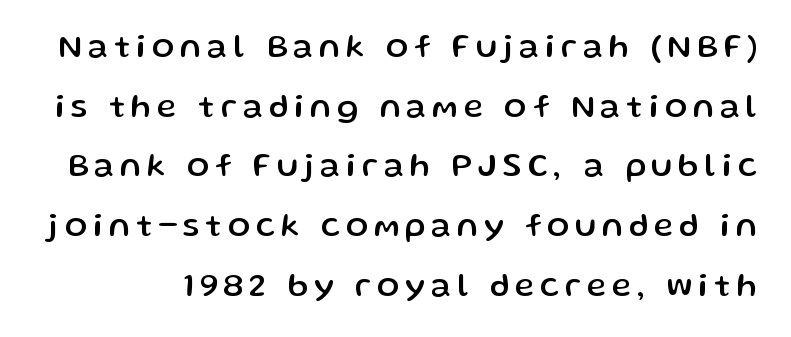
Ascenders rise straight up at ninety degrees. Quick note: underline off. Note: no serifs on the glyphs. Each letter keeps its own natural width here, so spacing adapts to shape.
